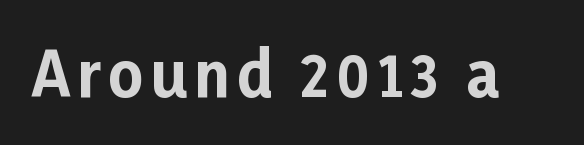
The image shows 61 px bold sans-serif type, upright; set not underlined; low stroke contrast and a medium x-height.
